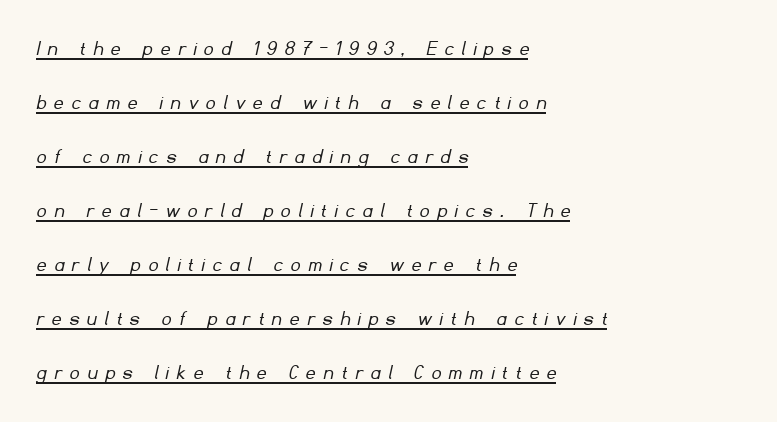
Q: Is the text bold? A: No.
Q: Is the text underlined? A: Yes.
Q: How is the paragraph aligned? A: Left-aligned.
Q: Is the spacing between letters normal or unusually wide? A: Unusually wide.
Q: Is the spacing between lines tight, normal or loose? A: Loose.
